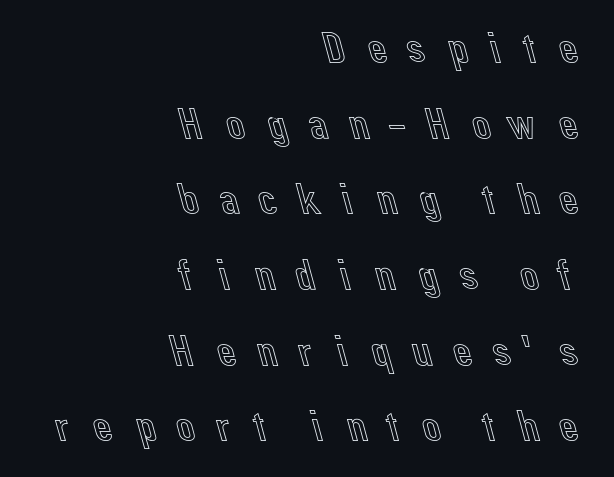
A typesetter would call this heavily tracked-out type. Note the varied advance widths — an 'i' is clearly narrower than an 'm'. The string is rendered with underlining switched off. The text block is weighted toward the right margin, trailing off unevenly leftward.
